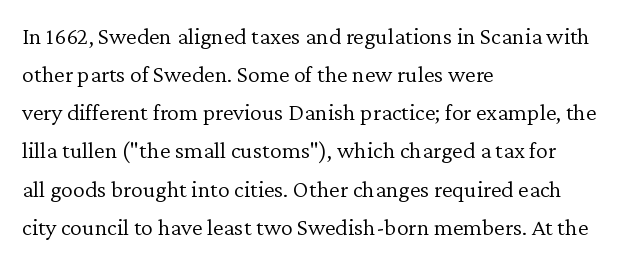
The image shows 24 px text type, upright; set left-aligned, normal line spacing (1.59x), normal letter spacing, not underlined.
